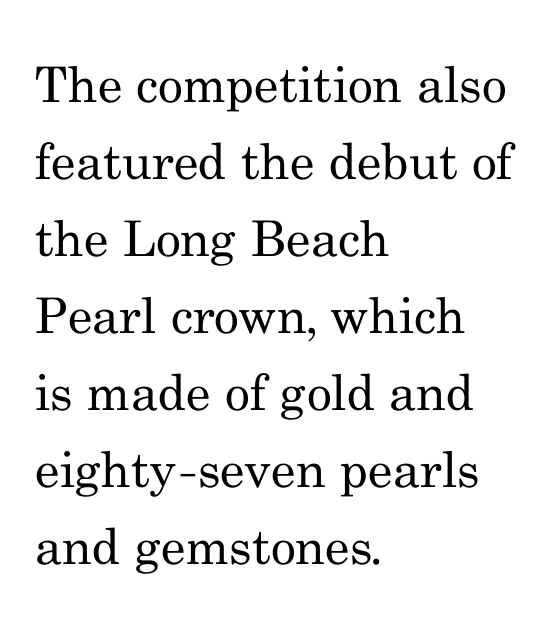
The image shows 49 px regular-weight serif type, upright; set left-aligned, normal line spacing (1.57x), normal letter spacing, not underlined; medium stroke contrast and a small x-height.
